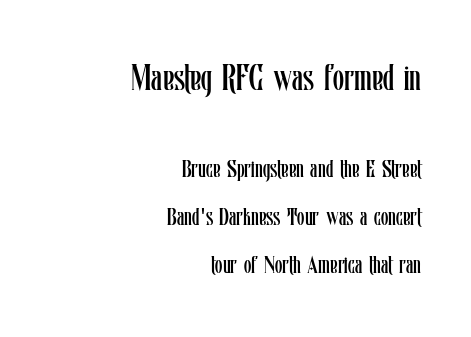
The image shows 36 px regular-weight, condensed type, upright; set right-aligned, loose line spacing (1.99x), normal letter spacing, not underlined; the first (top) block is 1.5x larger; low stroke contrast and a medium x-height.
